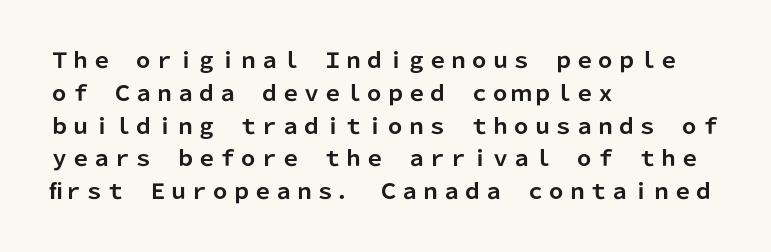
Weight check: bold — yes, fully. This rendering features lettering with no underline. This is the regular roman posture of the typeface. Is there much room between lines? A standard amount, neither cramped nor airy. No extra tracking has been applied to these lines. The rag falls on the right side of this text block.
